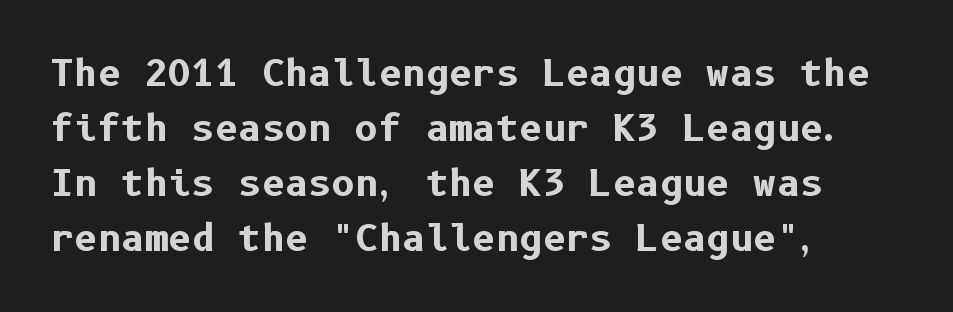
Q: Is the text bold? A: Yes.
Q: Is the text italic (slanted)? A: No, it is upright.
Q: Is the typeface a serif or a sans-serif typeface? A: Sans-serif.
Q: Is the text underlined? A: No.
Q: Is the spacing between letters normal or unusually wide? A: Normal.
Q: Is the spacing between lines tight, normal or loose? A: Normal.
Q: Width (condensed, normal, or wide)? A: Normal.
Q: Stroke contrast? A: Low.
Q: x-height? A: Medium.
